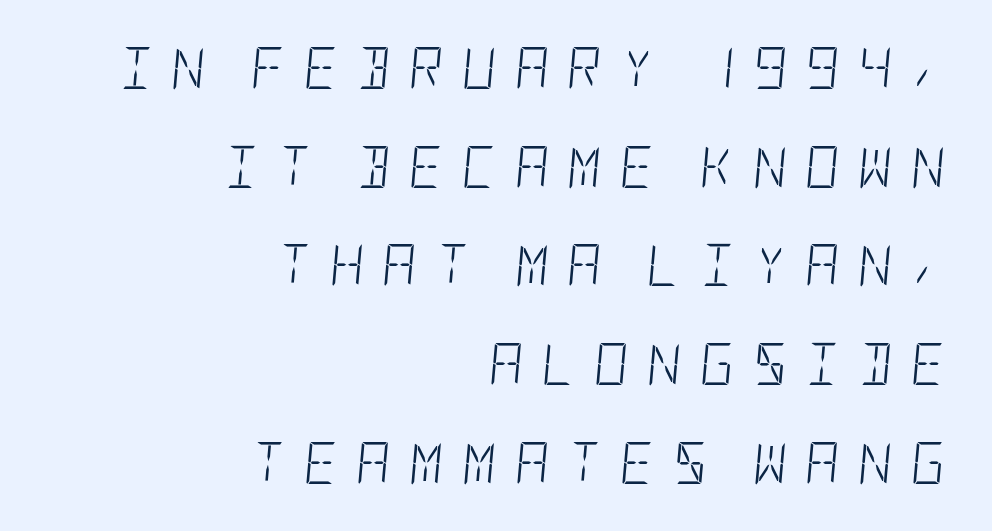
Underlining? Definitely not there. The tracking reads as deliberately expanded to a designer's eye. The passage shown stacks its lines with a broad gap. Looking at the ascenders, they clearly lean. Every row of glyphs terminates at an identical x-position on the right.
